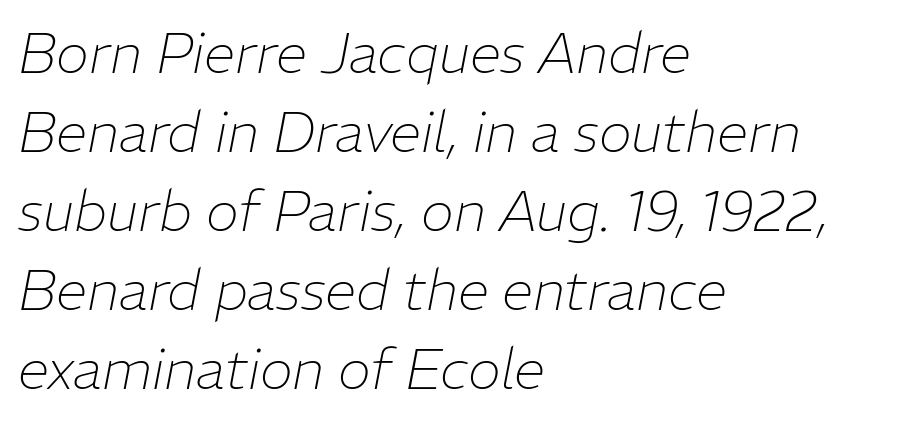
Bold? No — there's no thickening of the strokes. Think of a printed novel: that variable character pitch is what you see here. Observe the lean: these are italic letterforms. What stands out about the letter spacing? Nothing — it is the standard amount. Leading matches the norm, producing a regular column.
